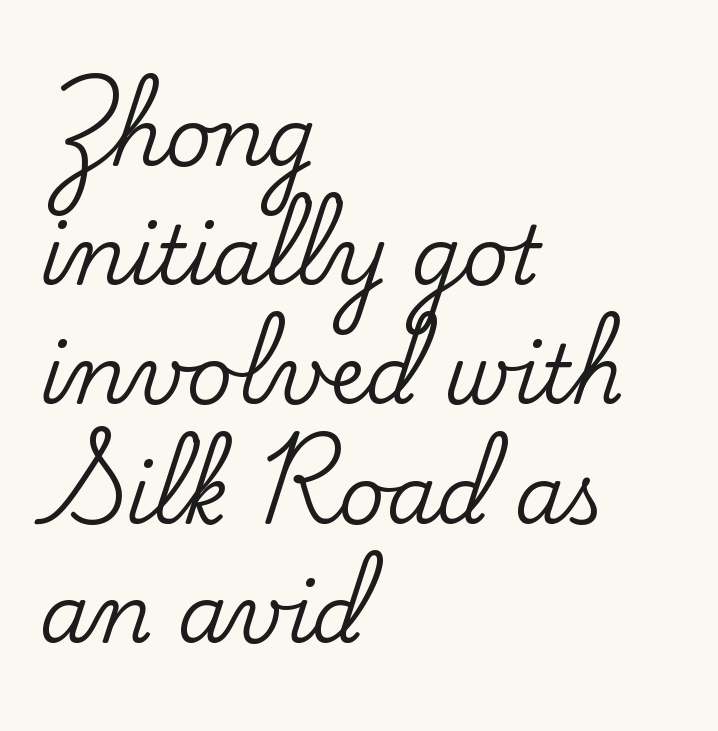
The image shows 80 px serif type; set left-aligned, normal line spacing (1.49x), normal letter spacing, not underlined; low stroke contrast and a small x-height.
